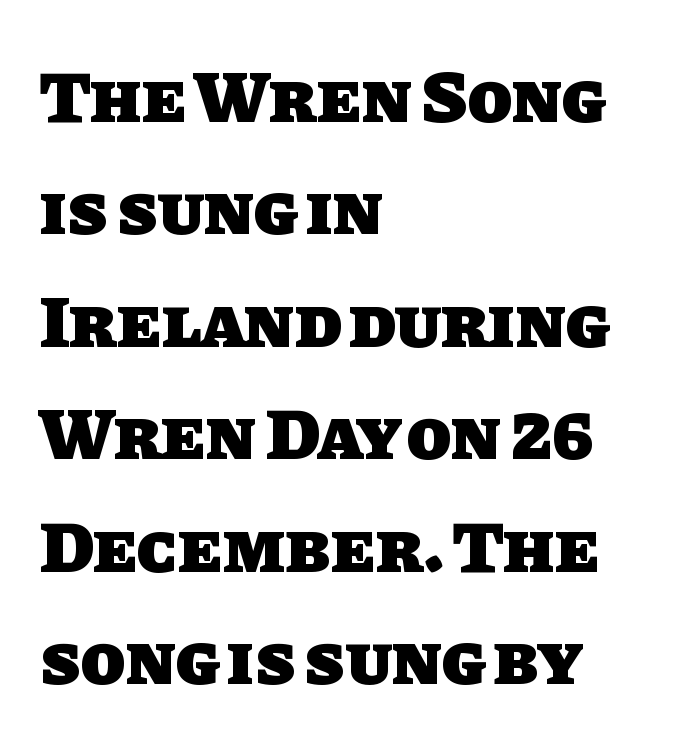
{"serif": "no", "bold": "yes", "weight": "heavy", "width": "normal", "stroke_contrast": "low", "x_height": "large", "monospaced": "no", "underline": "no", "align": "left", "line_spacing": "normal", "line_spacing_ratio": 1.54, "letter_spacing": "normal", "letter_spacing_em": 0.0, "glyph_px": 73}
